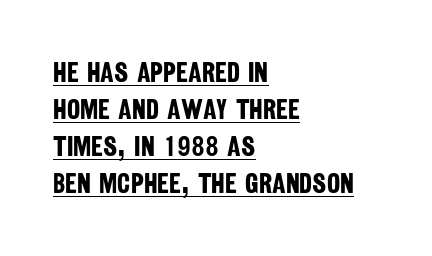
{"serif": "no", "bold": "yes", "weight": "bold", "width": "condensed", "stroke_contrast": "low", "x_height": "large", "monospaced": "no", "underline": "yes", "align": "left", "line_spacing": "normal", "line_spacing_ratio": 1.32, "letter_spacing": "normal", "letter_spacing_em": 0.0, "glyph_px": 28}
